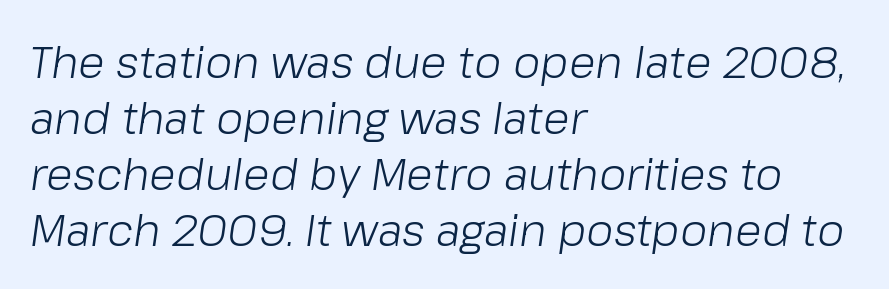
Q: Is the text bold? A: No.
Q: Is the text italic (slanted)? A: Yes, it leans right by about 8 degrees.
Q: Is the text underlined? A: No.
Q: How is the paragraph aligned? A: Left-aligned.
Q: Is the spacing between letters normal or unusually wide? A: Normal.
Q: Is the spacing between lines tight, normal or loose? A: Normal.
Q: Width (condensed, normal, or wide)? A: Normal.
Q: Stroke contrast? A: Low.
Q: x-height? A: Medium.
Q: Monospaced? A: No.
